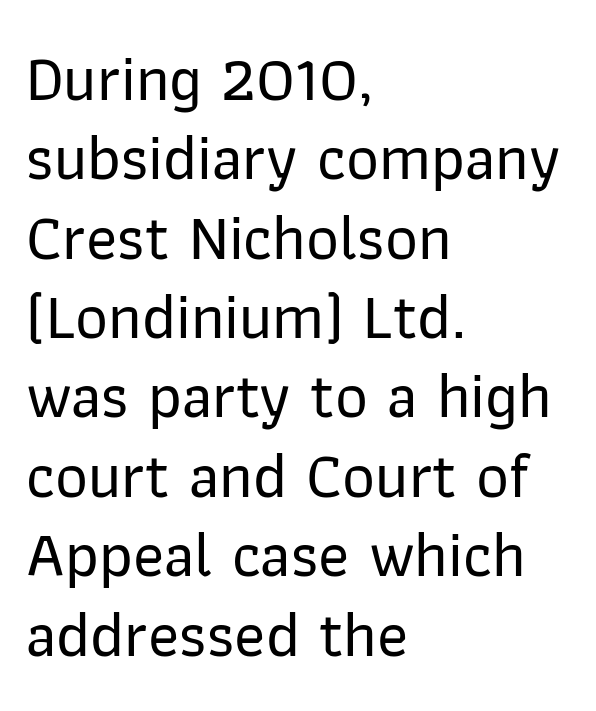
Q: Is the text italic (slanted)? A: No, it is upright.
Q: Is the typeface a serif or a sans-serif typeface? A: Sans-serif.
Q: Is the text underlined? A: No.
Q: How is the paragraph aligned? A: Left-aligned.
Q: Is the spacing between letters normal or unusually wide? A: Normal.
Q: Width (condensed, normal, or wide)? A: Normal.
Q: Stroke contrast? A: Low.
Q: x-height? A: Medium.
Q: Monospaced? A: No.
